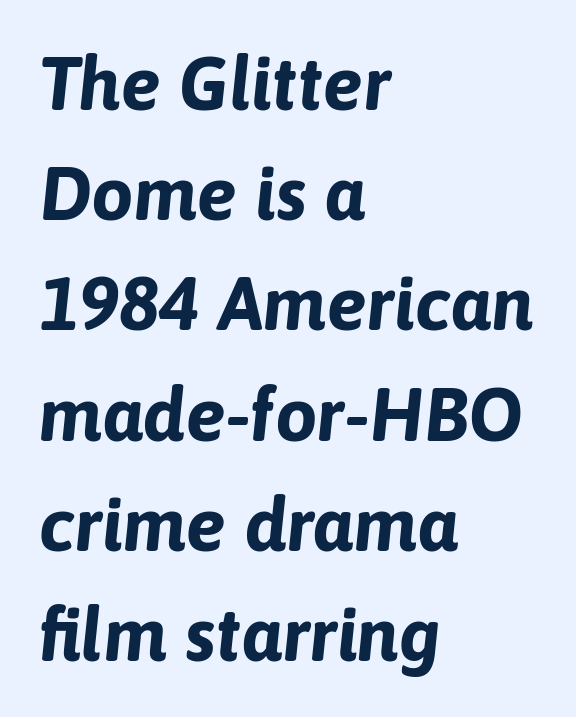
The image shows 75 px bold type, italic (leaning right); set left-aligned, normal line spacing (1.47x), normal letter spacing, not underlined; low stroke contrast and a medium x-height.
